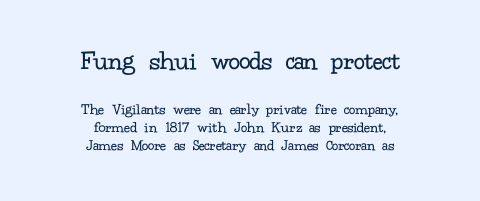
{"serif": "yes", "italic": "no", "bold": "no", "weight": "regular", "width": "normal", "stroke_contrast": "low", "x_height": "small", "monospaced": "no", "underline": "no", "align": "center", "line_spacing": "tight", "line_spacing_ratio": 1.15, "letter_spacing": "normal", "letter_spacing_em": 0.0, "larger_block": "first", "size_ratio": 1.75, "glyph_px": 28}
